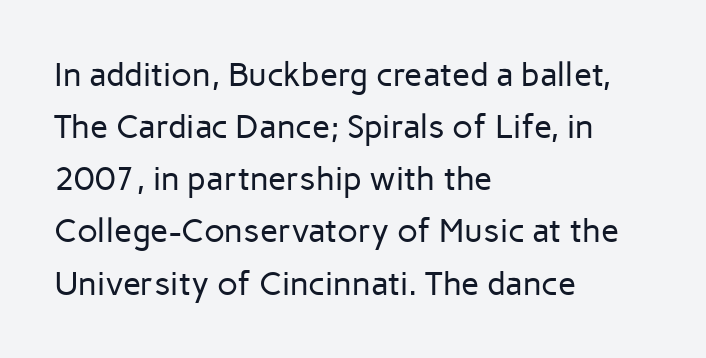
{"serif": "no", "italic": "no", "bold": "no", "weight": "regular", "width": "normal", "stroke_contrast": "low", "x_height": "medium", "monospaced": "no", "underline": "no", "align": "left", "line_spacing": "normal", "line_spacing_ratio": 1.58, "letter_spacing": "normal", "letter_spacing_em": 0.0, "glyph_px": 33}
